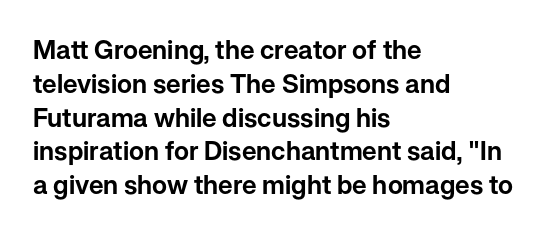
Q: Is the text italic (slanted)? A: No, it is upright.
Q: Is the text underlined? A: No.
Q: How is the paragraph aligned? A: Left-aligned.
Q: Is the spacing between letters normal or unusually wide? A: Normal.
Q: Is the spacing between lines tight, normal or loose? A: Normal.
